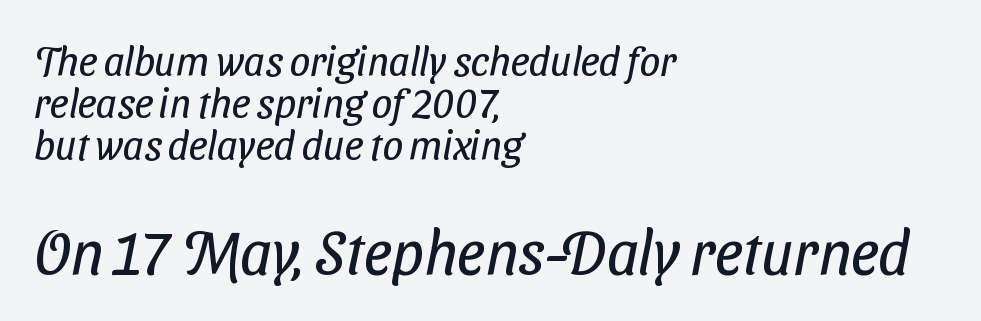
{"serif": "no", "bold": "no", "weight": "regular", "width": "condensed", "stroke_contrast": "low", "x_height": "medium", "monospaced": "no", "underline": "no", "align": "left", "line_spacing": "tight", "line_spacing_ratio": 1.03, "letter_spacing": "normal", "letter_spacing_em": 0.0, "larger_block": "second", "size_ratio": 1.51, "glyph_px": 62}
